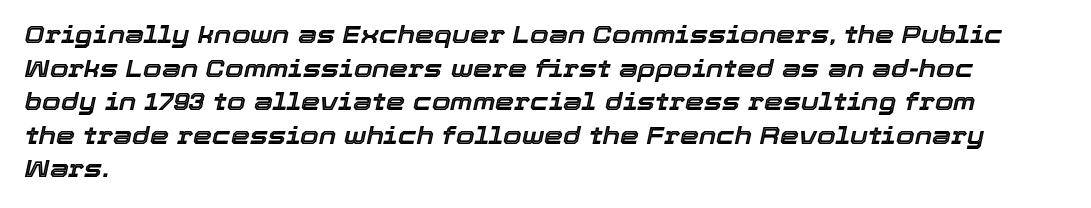
Q: Is the text italic (slanted)? A: Yes, it leans right by about 12 degrees.
Q: Is the text underlined? A: No.
Q: How is the paragraph aligned? A: Left-aligned.
Q: Is the spacing between letters normal or unusually wide? A: Normal.
Q: Is the spacing between lines tight, normal or loose? A: Normal.
